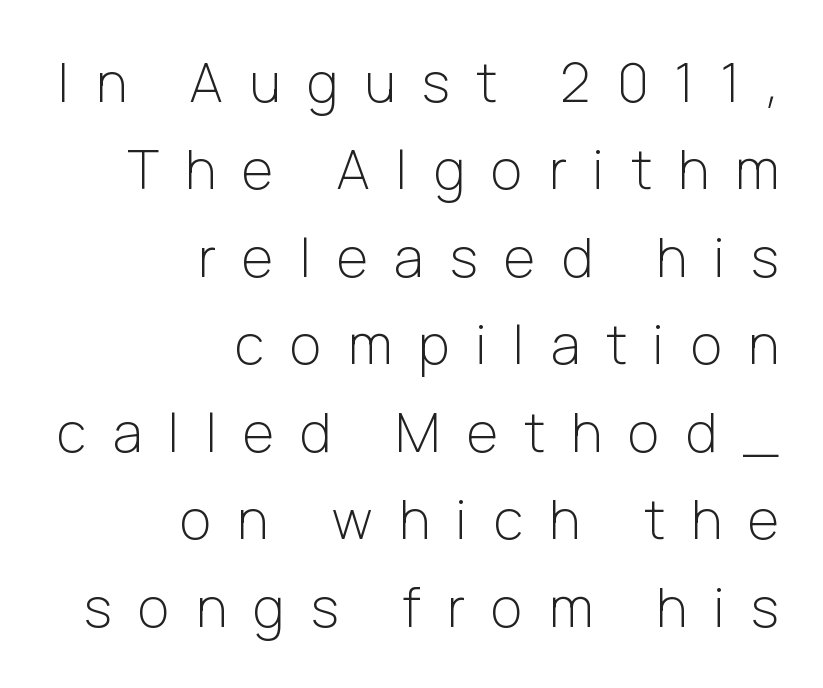
Character widths vary here, with narrow letters taking less room than wide ones. Which margin do the lines hug? The right one — the left edge is uneven. The block of text has a typical density, with ordinary space between rows. Weight: regular or lighter.
